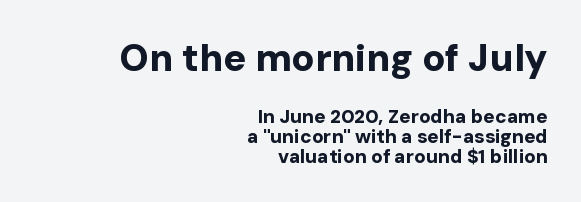
Q: Is the text bold? A: Yes.
Q: Is the text italic (slanted)? A: No, it is upright.
Q: Is the typeface a serif or a sans-serif typeface? A: Sans-serif.
Q: Is the text underlined? A: No.
Q: How is the paragraph aligned? A: Right-aligned.
Q: Is the spacing between letters normal or unusually wide? A: Normal.
Q: Is the spacing between lines tight, normal or loose? A: Tight.
Q: Which block of text is set in a larger size, the first (top) or the second (bottom)? A: The first (top) one.
Q: Width (condensed, normal, or wide)? A: Normal.
Q: Stroke contrast? A: Low.
Q: x-height? A: Medium.
Q: Monospaced? A: No.
